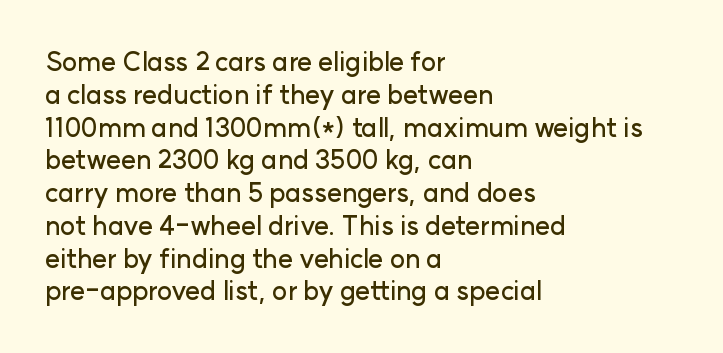
Q: Is the text italic (slanted)? A: No, it is upright.
Q: Is the text underlined? A: No.
Q: How is the paragraph aligned? A: Left-aligned.
Q: Is the spacing between letters normal or unusually wide? A: Normal.
Q: Is the spacing between lines tight, normal or loose? A: Normal.
